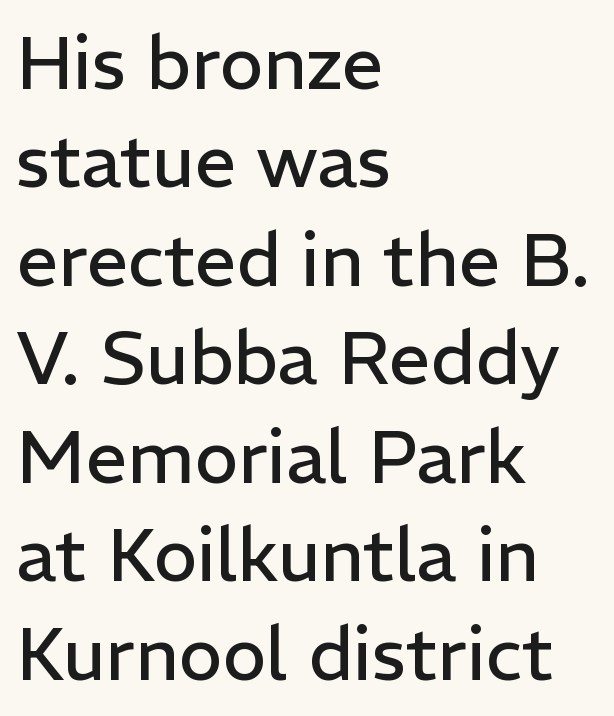
The image shows 74 px regular-weight sans-serif type, upright; set left-aligned, normal line spacing (1.33x), normal letter spacing, not underlined; low stroke contrast and a medium x-height.
